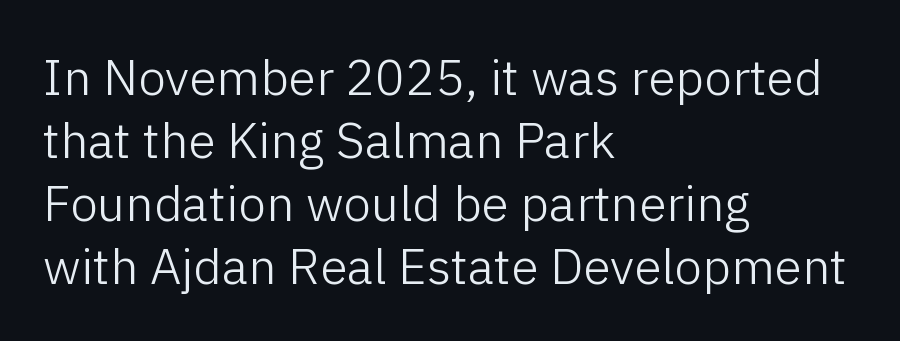
Q: Is the text bold? A: No.
Q: Is the text italic (slanted)? A: No, it is upright.
Q: Is the typeface a serif or a sans-serif typeface? A: Sans-serif.
Q: Is the text underlined? A: No.
Q: How is the paragraph aligned? A: Left-aligned.
Q: Is the spacing between letters normal or unusually wide? A: Normal.
Q: Is the spacing between lines tight, normal or loose? A: Normal.
Q: Width (condensed, normal, or wide)? A: Normal.
Q: Stroke contrast? A: Low.
Q: x-height? A: Medium.
Q: Monospaced? A: No.
